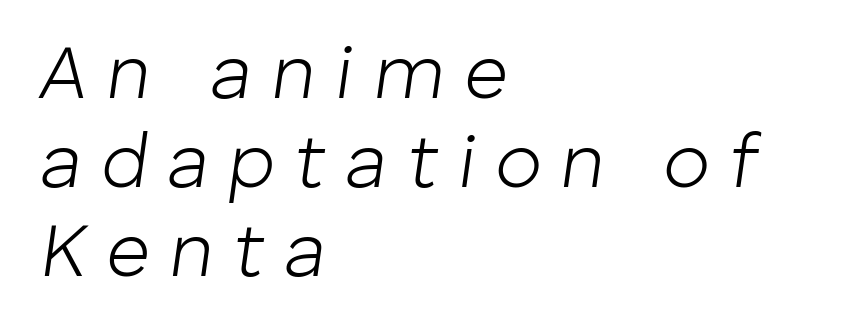
This reads as an unemphasized weight, regular at the heaviest. Spacing verdict: proportional, widths tailored to each character. The space beneath each line is pristine and unruled. The horizontal fit of the characters is loose and conspicuously gappy.
